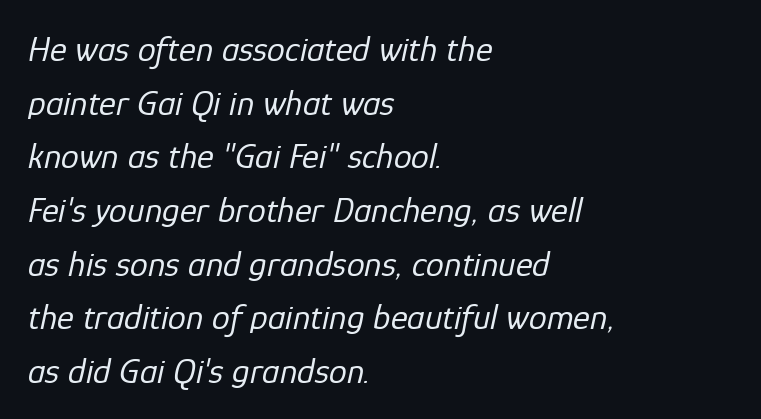
Regarding leading, the lines here are spaced in the standard way. Nobody touched the tracking dial on this one. The face used here is proportionally spaced, like ordinary book or web type. Is the stroke heavy? The answer is a plain regular-or-lighter. All the whitespace from short lines collects on the right. Italic? Definitely — the glyphs are oblique.
